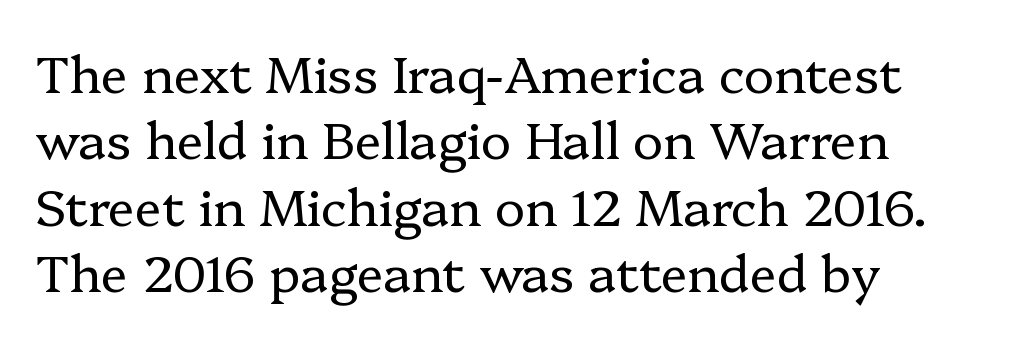
{"serif": "yes", "italic": "no", "bold": "no", "weight": "regular", "width": "normal", "stroke_contrast": "low", "x_height": "medium", "monospaced": "no", "underline": "no", "align": "left", "line_spacing": "normal", "line_spacing_ratio": 1.3, "letter_spacing": "normal", "letter_spacing_em": 0.0, "glyph_px": 51}
